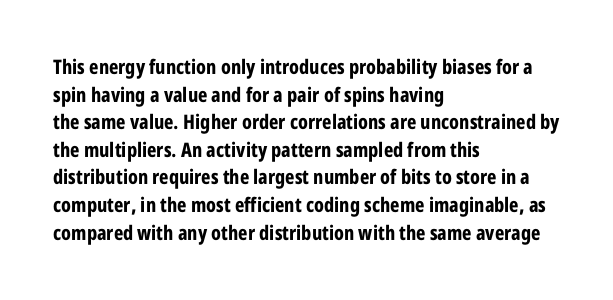
Is the letter spacing exaggerated? No — it looks like the ordinary default. Does the weight exceed regular? Yes, all the way to bold. Layout note: lines flush left. Notice how the stems are strictly vertical — no italics here.
